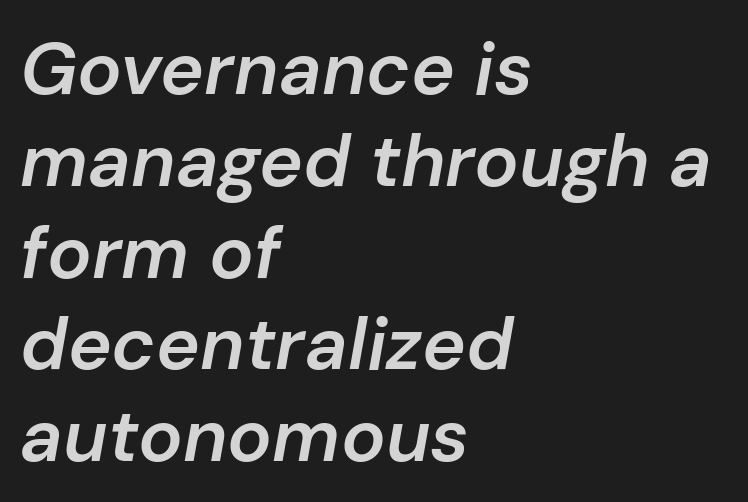
The image shows 74 px semibold type, italic (leaning right); set left-aligned, line spacing 1.24x, normal letter spacing, not underlined; low stroke contrast and a medium x-height.
